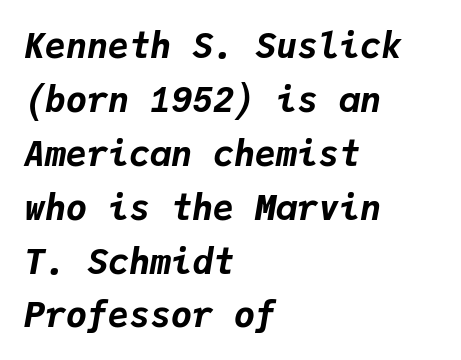
{"italic": "yes", "lean": "right", "slant_degrees": 9, "bold": "yes", "weight": "bold", "width": "normal", "stroke_contrast": "low", "x_height": "medium", "monospaced": "yes", "underline": "no", "align": "left", "line_spacing": "normal", "line_spacing_ratio": 1.54, "letter_spacing": "normal", "letter_spacing_em": 0.0, "glyph_px": 35}
